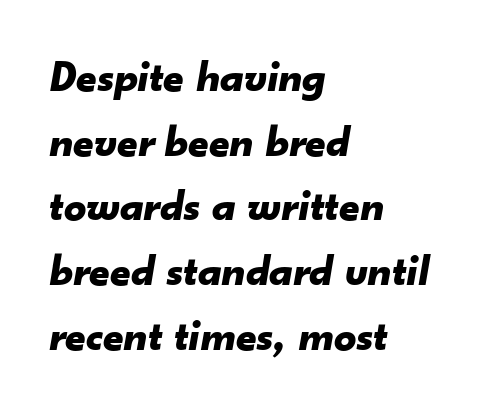
Its strokes are broad and dark, the hallmark of bold type. The line texture is even and compact thanks to regular tracking. Successive baselines arrive at the customary interval. Left-aligned paragraph, ragged on the right. The typography opts for an oblique posture over an upright one. The rendering uses natural spacing where letterforms have individual widths.
